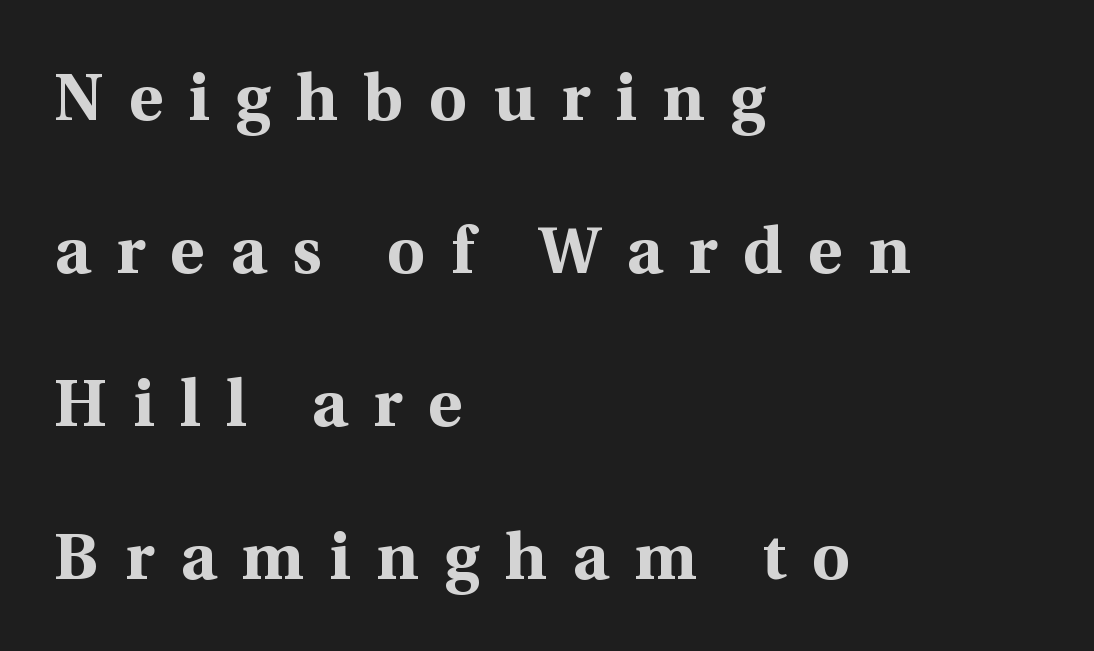
The image shows 66 px bold serif type, upright; set left-aligned, loose line spacing (2.32x), unusually wide letter spacing (+0.39 em), not underlined; a medium x-height.
